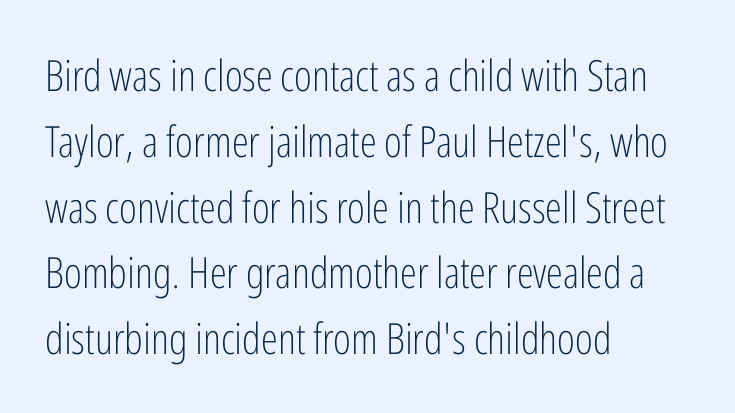
The image shows 43 px light, condensed sans-serif type, upright; set left-aligned, normal line spacing (1.53x), normal letter spacing, not underlined; low stroke contrast and a medium x-height.
